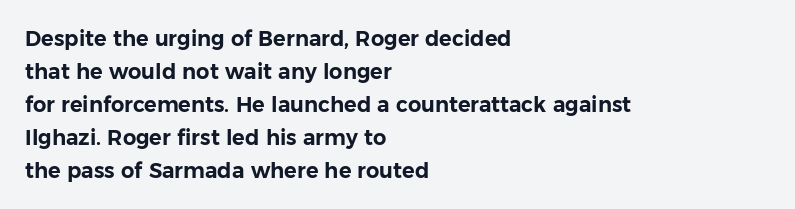
{"italic": "no", "underline": "no", "align": "left", "line_spacing": "normal", "line_spacing_ratio": 1.57, "letter_spacing": "normal", "letter_spacing_em": 0.0, "glyph_px": 21}
